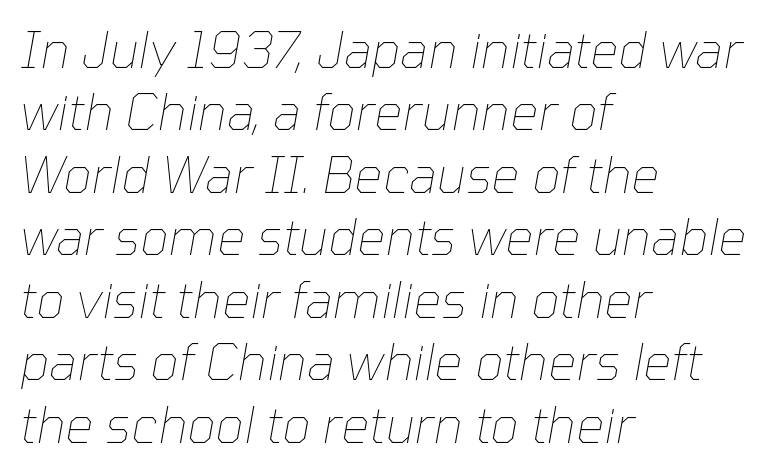
{"italic": "yes", "lean": "right", "slant_degrees": 10, "bold": "no", "weight": "thin", "width": "normal", "stroke_contrast": "low", "x_height": "medium", "monospaced": "no", "underline": "no", "align": "left", "line_spacing": "normal", "line_spacing_ratio": 1.25, "letter_spacing": "normal", "letter_spacing_em": 0.0, "glyph_px": 50}
